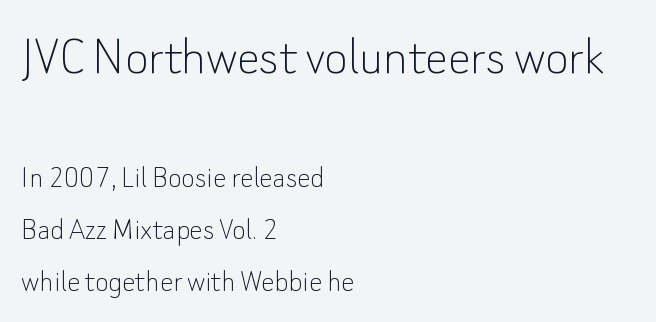
{"serif": "no", "italic": "no", "bold": "no", "weight": "thin", "width": "normal", "stroke_contrast": "low", "x_height": "small", "monospaced": "no", "underline": "no", "align": "left", "line_spacing": "normal", "line_spacing_ratio": 1.58, "letter_spacing": "normal", "letter_spacing_em": 0.0, "larger_block": "first", "size_ratio": 1.73, "glyph_px": 57}
